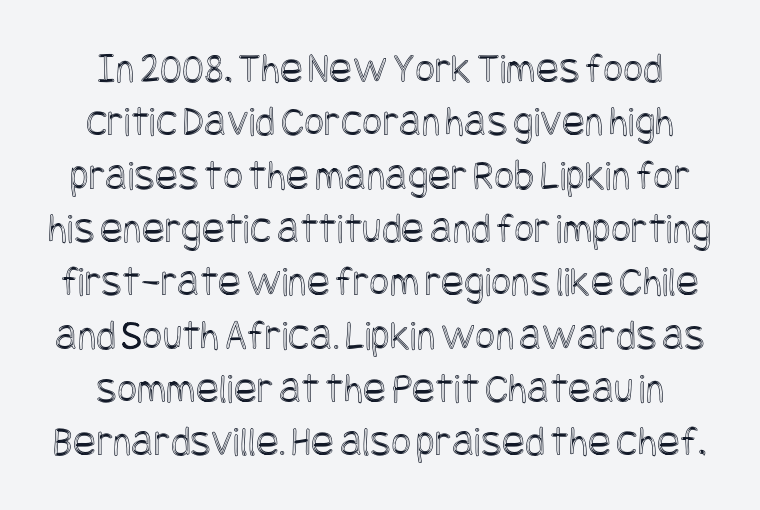
Q: Is the text italic (slanted)? A: No, it is upright.
Q: Is the text underlined? A: No.
Q: How is the paragraph aligned? A: Centered.
Q: Is the spacing between letters normal or unusually wide? A: Normal.
Q: Width (condensed, normal, or wide)? A: Condensed.
Q: x-height? A: Large.
